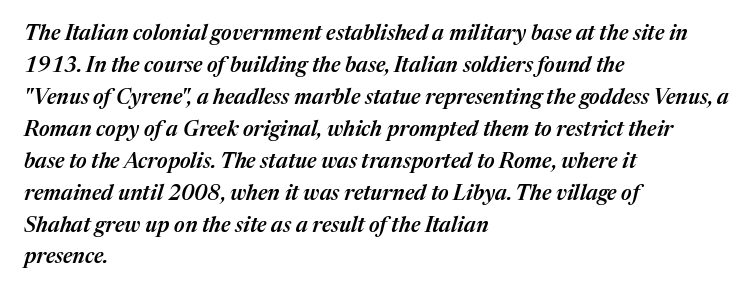
Q: Is the text bold? A: Semi-bold.
Q: Is the text italic (slanted)? A: Yes, it leans right by about 17 degrees.
Q: Is the text underlined? A: No.
Q: How is the paragraph aligned? A: Left-aligned.
Q: Is the spacing between letters normal or unusually wide? A: Normal.
Q: Is the spacing between lines tight, normal or loose? A: Normal.
